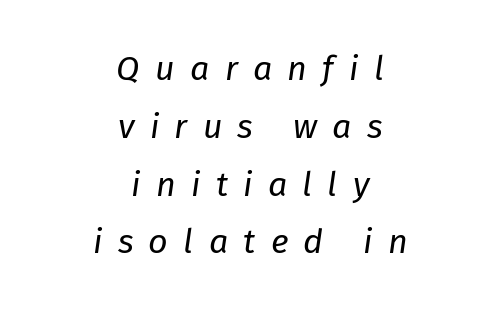
Q: Is the text bold? A: No.
Q: Is the text italic (slanted)? A: Yes, it leans right by about 8 degrees.
Q: Is the text underlined? A: No.
Q: How is the paragraph aligned? A: Centered.
Q: Is the spacing between letters normal or unusually wide? A: Unusually wide.
Q: Is the spacing between lines tight, normal or loose? A: Normal.
Q: Width (condensed, normal, or wide)? A: Normal.
Q: Stroke contrast? A: Low.
Q: x-height? A: Medium.
Q: Monospaced? A: No.
